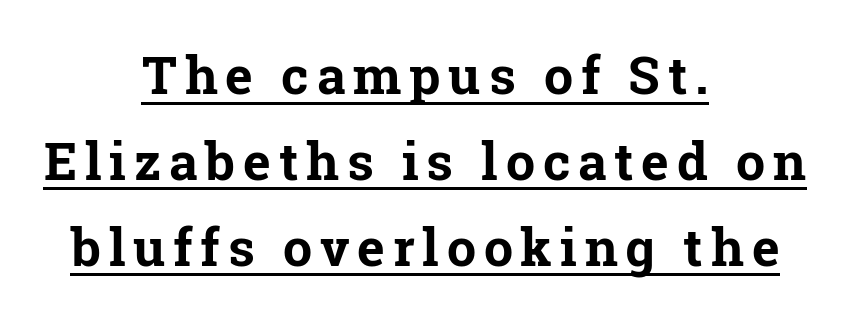
The image shows 52 px bold serif type, upright; set centered, normal line spacing (1.65x), underlined; low stroke contrast and a medium x-height.
